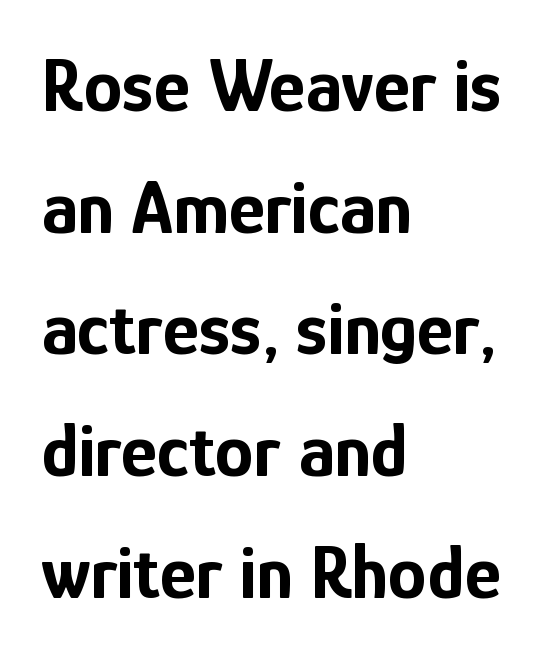
{"serif": "no", "italic": "no", "bold": "yes", "weight": "bold", "width": "condensed", "stroke_contrast": "low", "x_height": "medium", "monospaced": "no", "underline": "no", "align": "left", "line_spacing": "normal", "line_spacing_ratio": 1.58, "letter_spacing": "normal", "letter_spacing_em": 0.0, "glyph_px": 77}
